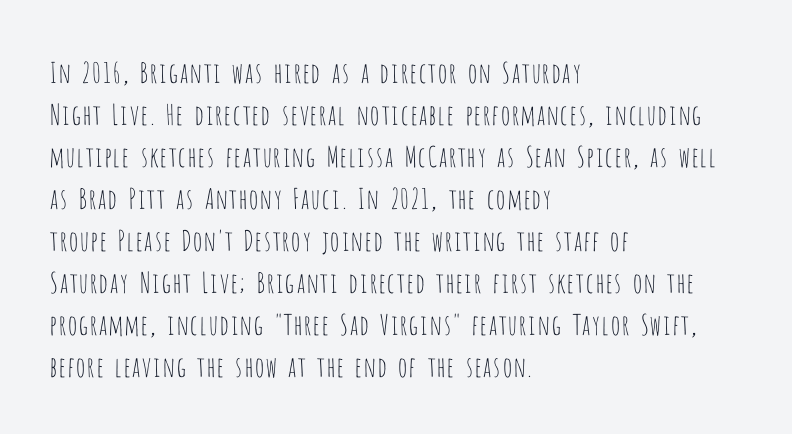
Q: Is the text bold? A: No.
Q: Is the text italic (slanted)? A: No, it is upright.
Q: Is the typeface a serif or a sans-serif typeface? A: Sans-serif.
Q: Is the text underlined? A: No.
Q: How is the paragraph aligned? A: Left-aligned.
Q: Is the spacing between letters normal or unusually wide? A: Normal.
Q: Is the spacing between lines tight, normal or loose? A: Normal.
Q: Width (condensed, normal, or wide)? A: Condensed.
Q: Stroke contrast? A: Low.
Q: x-height? A: Large.
Q: Monospaced? A: No.
